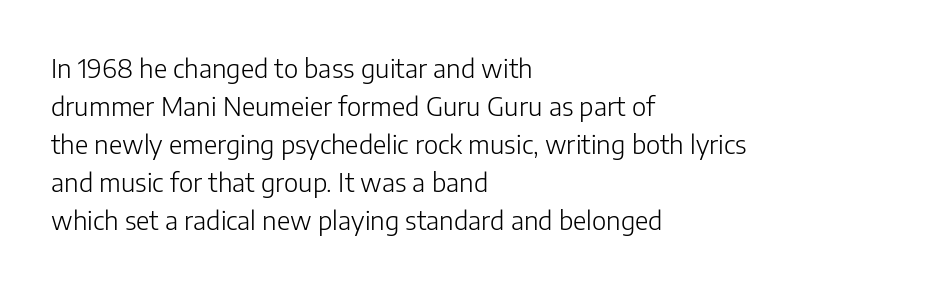
The image shows 26 px text type, upright; set left-aligned, normal line spacing (1.46x), normal letter spacing, not underlined.
